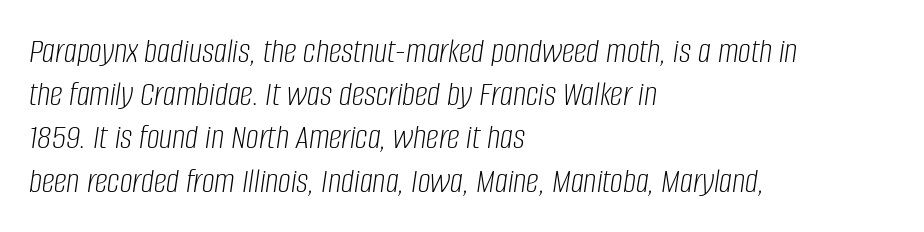
Glance below the letters and you will spot only blank space. Alignment: flush left. Tracking here is standard; glyphs follow each other at the usual distance. Think of a printed novel: that variable character pitch is what you see here.
